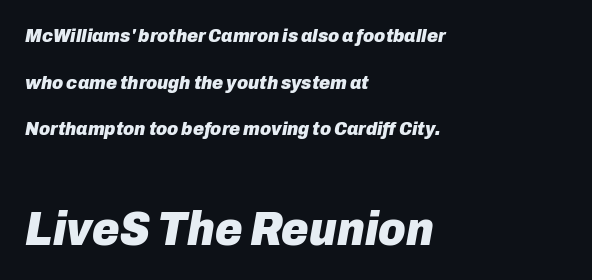
The image shows 47 px heavy type, italic (leaning right); set left-aligned, loose line spacing (2.46x), normal letter spacing, not underlined; the second (bottom) block is 2.47x larger; low stroke contrast and a medium x-height.
